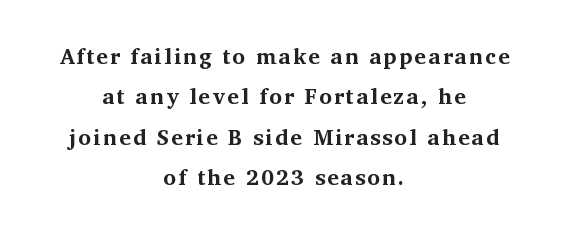
{"italic": "no", "bold": "yes", "underline": "no", "align": "center", "line_spacing_ratio": 1.84, "glyph_px": 22}
